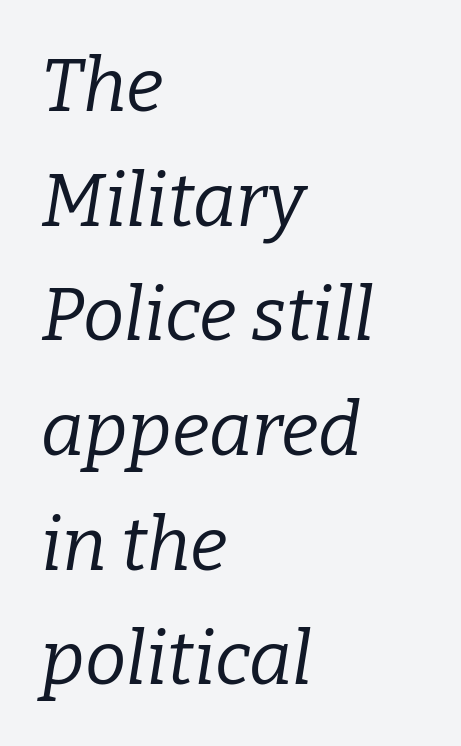
The image shows 74 px regular-weight serif type, italic (leaning right); set left-aligned, normal line spacing (1.55x), normal letter spacing, not underlined; low stroke contrast and a medium x-height.
